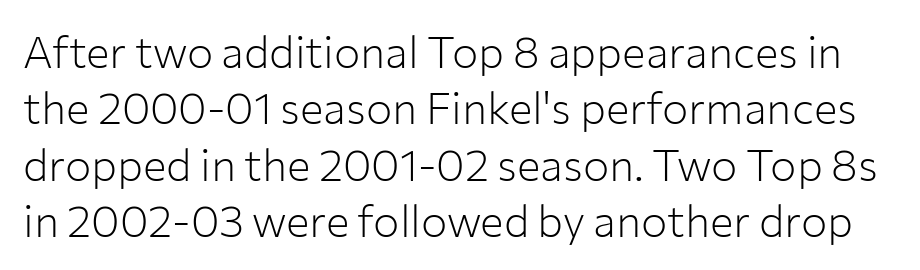
The image shows 44 px light sans-serif type, upright; set normal line spacing (1.28x), normal letter spacing, not underlined; low stroke contrast and a medium x-height.
